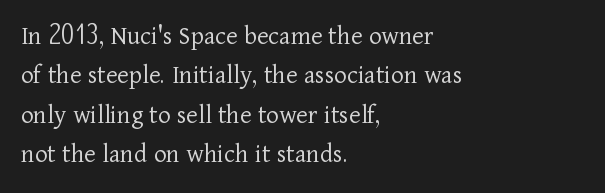
Quick note: not italic, upright. Is the stroke heavy? The answer is a plain regular-or-lighter. The setting favours the left margin, as ordinary paragraphs usually do. Has an underline been added? It has not. Tracking here is standard; glyphs follow each other at the usual distance. Line spacing here is normal.
